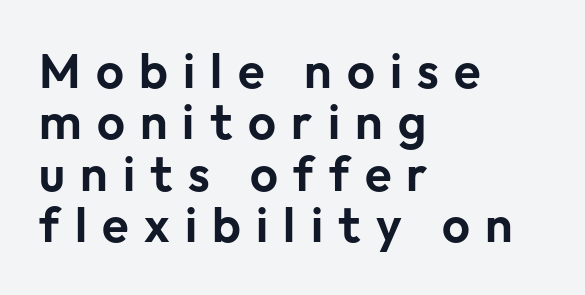
Q: Is the text italic (slanted)? A: No, it is upright.
Q: Is the typeface a serif or a sans-serif typeface? A: Sans-serif.
Q: Is the text underlined? A: No.
Q: How is the paragraph aligned? A: Left-aligned.
Q: Is the spacing between letters normal or unusually wide? A: Unusually wide.
Q: Is the spacing between lines tight, normal or loose? A: Tight.
Q: Width (condensed, normal, or wide)? A: Normal.
Q: Stroke contrast? A: Low.
Q: x-height? A: Medium.
Q: Monospaced? A: No.
